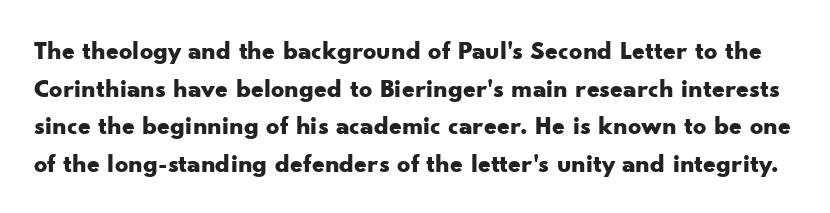
In terms of posture, this sample is upright. Spacing between characters is what you'd get straight out of the box. Leading: standard. Underline: absent.
